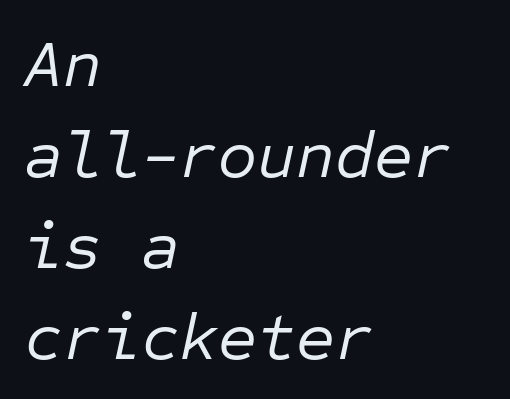
The image shows 67 px regular-weight type, italic (leaning right), monospaced; set left-aligned, normal line spacing (1.36x), normal letter spacing, not underlined; low stroke contrast and a medium x-height.
